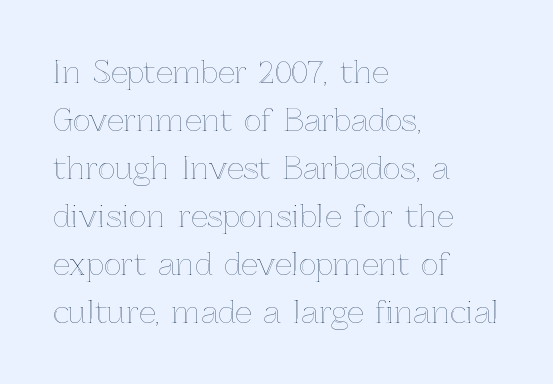
Q: Is the text italic (slanted)? A: No, it is upright.
Q: Is the text underlined? A: No.
Q: How is the paragraph aligned? A: Left-aligned.
Q: Is the spacing between letters normal or unusually wide? A: Normal.
Q: Is the spacing between lines tight, normal or loose? A: Normal.
Q: Width (condensed, normal, or wide)? A: Normal.
Q: x-height? A: Medium.
Q: Monospaced? A: No.
